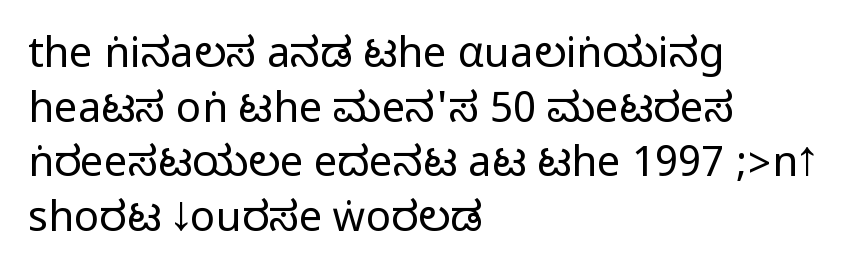
Q: Is the text italic (slanted)? A: No, it is upright.
Q: Is the typeface a serif or a sans-serif typeface? A: Sans-serif.
Q: Is the text underlined? A: No.
Q: How is the paragraph aligned? A: Left-aligned.
Q: Is the spacing between letters normal or unusually wide? A: Normal.
Q: Is the spacing between lines tight, normal or loose? A: Normal.
Q: Width (condensed, normal, or wide)? A: Condensed.
Q: Stroke contrast? A: Medium.
Q: Monospaced? A: No.
